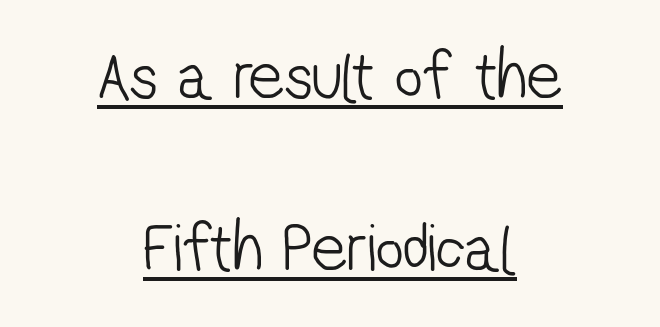
{"serif": "no", "bold": "no", "weight": "light", "width": "condensed", "stroke_contrast": "low", "x_height": "medium", "monospaced": "no", "underline": "yes", "align": "center", "line_spacing": "loose", "line_spacing_ratio": 2.5, "letter_spacing": "normal", "letter_spacing_em": 0.0, "glyph_px": 69}
